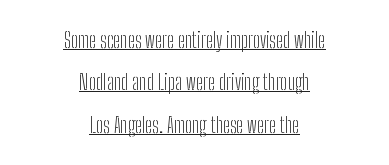
The image shows 21 px text type, upright; set centered, loose line spacing (2.02x), normal letter spacing, underlined.
